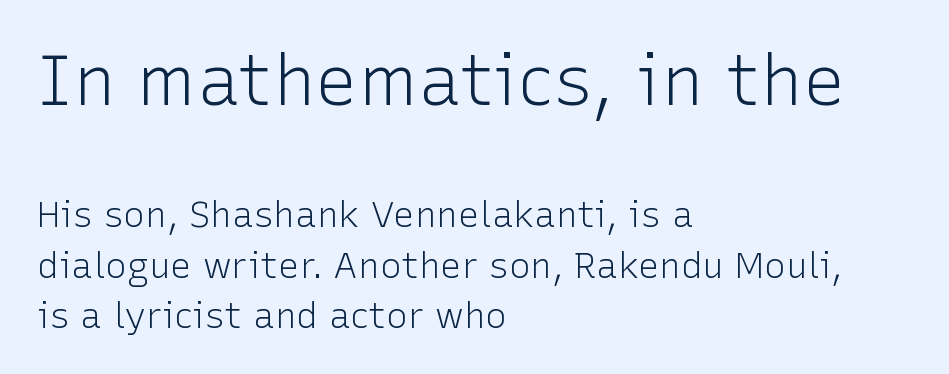
Q: Is the text bold? A: No.
Q: Is the text italic (slanted)? A: No, it is upright.
Q: Is the typeface a serif or a sans-serif typeface? A: Sans-serif.
Q: Is the text underlined? A: No.
Q: How is the paragraph aligned? A: Left-aligned.
Q: Is the spacing between letters normal or unusually wide? A: Normal.
Q: Is the spacing between lines tight, normal or loose? A: Normal.
Q: Which block of text is set in a larger size, the first (top) or the second (bottom)? A: The first (top) one.
Q: Width (condensed, normal, or wide)? A: Normal.
Q: Stroke contrast? A: Low.
Q: x-height? A: Medium.
Q: Monospaced? A: No.
